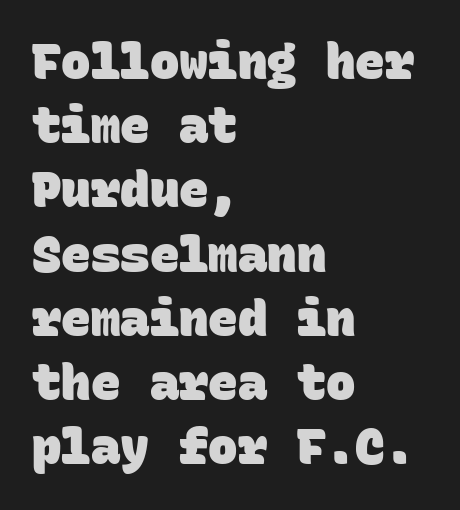
Caption: standard tracking, unaltered. Leading: standard. Chunky letters — that's bold for sure. Spacing verdict: monospaced, one width for all characters.
